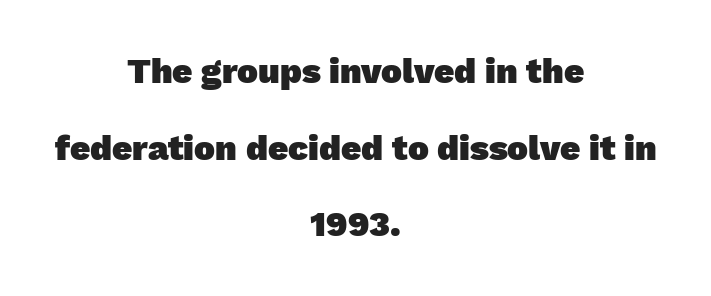
The image shows 35 px heavy sans-serif type; set centered, loose line spacing (2.19x), normal letter spacing, not underlined; low stroke contrast and a medium x-height.
